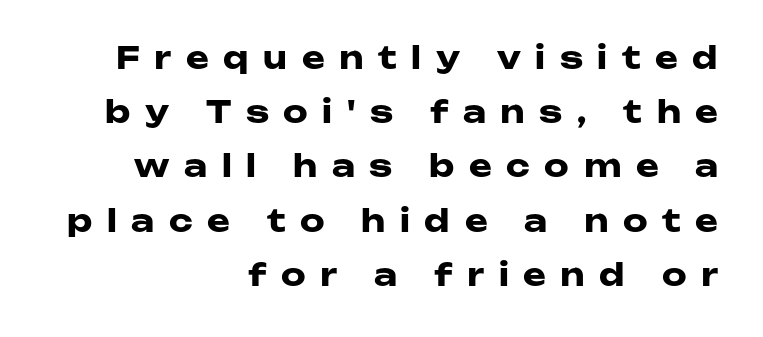
Short note: letters widely spaced. Stroke terminals: plain, sans-serif. Posture: upright roman. Spacing verdict: proportional, widths tailored to each character. Any mark beneath the type? The region is blank. Weight check: bold — yes, fully.
